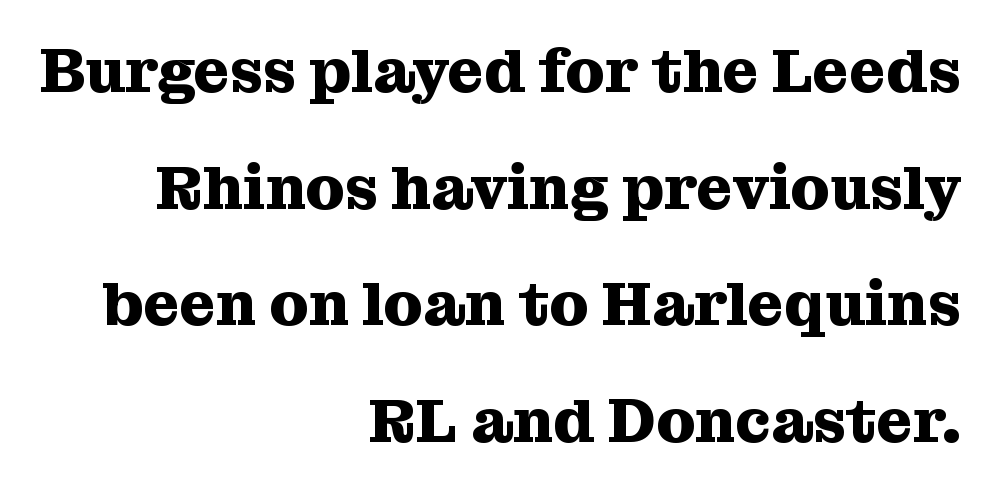
Stroke thickness is high; the sample reads as a true bold. Letterform terminals end in serifs throughout the passage. The face used here is proportionally spaced, like ordinary book or web type. Each row of text sits above clean, open space. Does extra space separate the letters? No, they use regular spacing.
